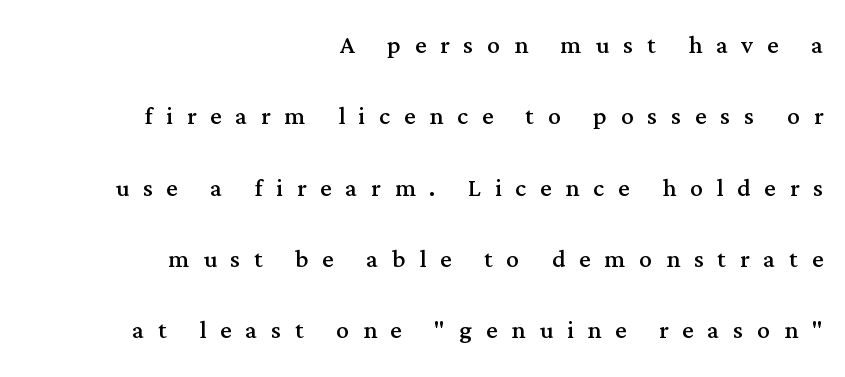
Q: Is the text bold? A: No.
Q: Is the text italic (slanted)? A: No, it is upright.
Q: Is the typeface a serif or a sans-serif typeface? A: Serif.
Q: Is the text underlined? A: No.
Q: How is the paragraph aligned? A: Right-aligned.
Q: Is the spacing between letters normal or unusually wide? A: Unusually wide.
Q: Is the spacing between lines tight, normal or loose? A: Loose.
Q: Width (condensed, normal, or wide)? A: Normal.
Q: Stroke contrast? A: Medium.
Q: x-height? A: Medium.
Q: Monospaced? A: No.
